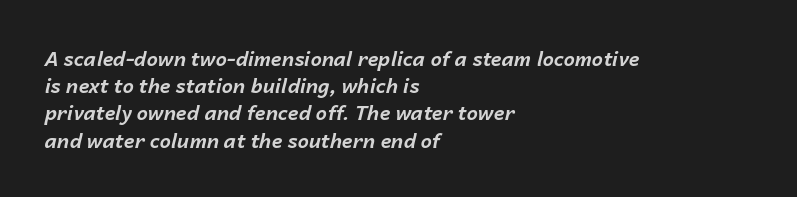
The designer left line spacing at the default. Italic: yes, the glyphs are oblique. What stands out about the letter spacing? Nothing — it is the standard amount. Weight: bold. Short and long lines alike share a common starting point at left.
